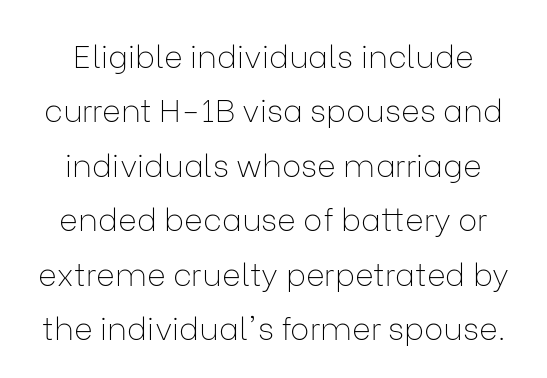
{"serif": "no", "italic": "no", "bold": "no", "weight": "thin", "width": "normal", "stroke_contrast": "low", "x_height": "medium", "monospaced": "no", "underline": "no", "line_spacing": "normal", "line_spacing_ratio": 1.7, "letter_spacing": "normal", "letter_spacing_em": 0.0, "glyph_px": 32}
